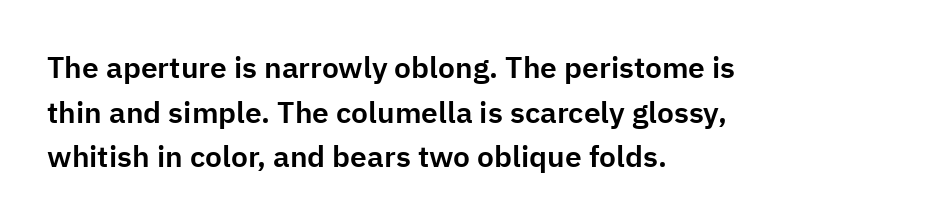
Does the copy run flush right? No — it runs flush left. A typesetter would call this leading conventional body-copy spacing. Lines of text with bare space underneath. The font family rendered here belongs to the sans-serif group. Varying glyph widths throughout — classic text-font behaviour.
